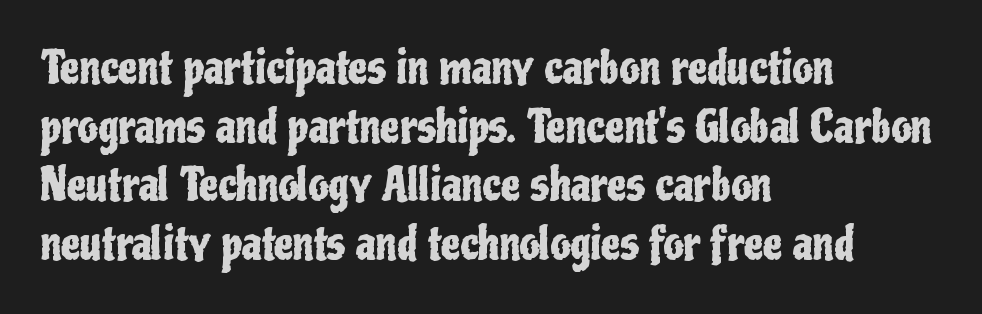
Q: Is the text italic (slanted)? A: No, it is upright.
Q: Is the typeface a serif or a sans-serif typeface? A: Sans-serif.
Q: Is the text underlined? A: No.
Q: How is the paragraph aligned? A: Left-aligned.
Q: Is the spacing between letters normal or unusually wide? A: Normal.
Q: Is the spacing between lines tight, normal or loose? A: Normal.
Q: Width (condensed, normal, or wide)? A: Condensed.
Q: Stroke contrast? A: Low.
Q: x-height? A: Medium.
Q: Monospaced? A: No.
